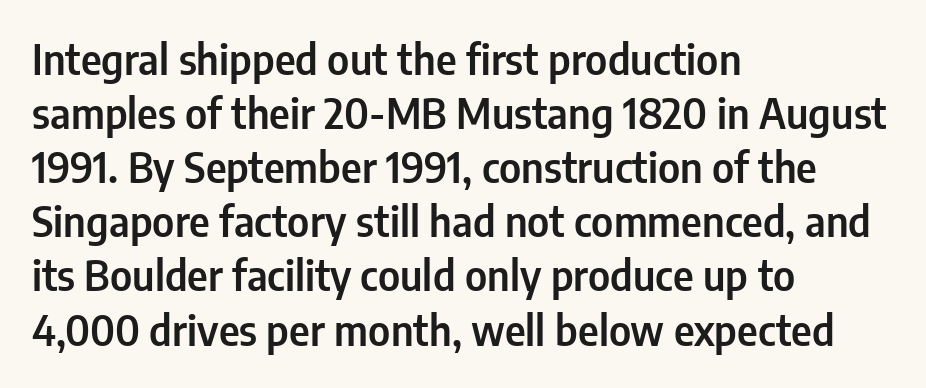
The image shows 41 px condensed sans-serif type, upright; set left-aligned, normal line spacing (1.32x), normal letter spacing, not underlined; low stroke contrast and a medium x-height.
